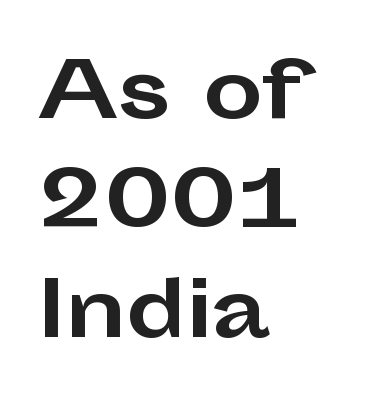
{"serif": "no", "italic": "no", "bold": "yes", "weight": "bold", "width": "wide", "stroke_contrast": "low", "x_height": "medium", "monospaced": "no", "underline": "no", "align": "left", "line_spacing": "normal", "line_spacing_ratio": 1.46, "letter_spacing": "normal", "letter_spacing_em": 0.0, "glyph_px": 75}
